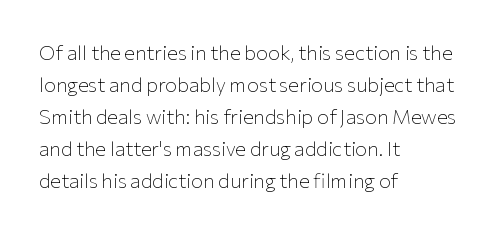
Caption: standard tracking, unaltered. The line-height multiplier appears to be the usual default. Type without underlining. This sample uses an upright cut, with every glyph sitting square on the baseline. This rendering uses left alignment, leaving the right contour irregular. The characters are drawn with everyday or finer stroke widths.
